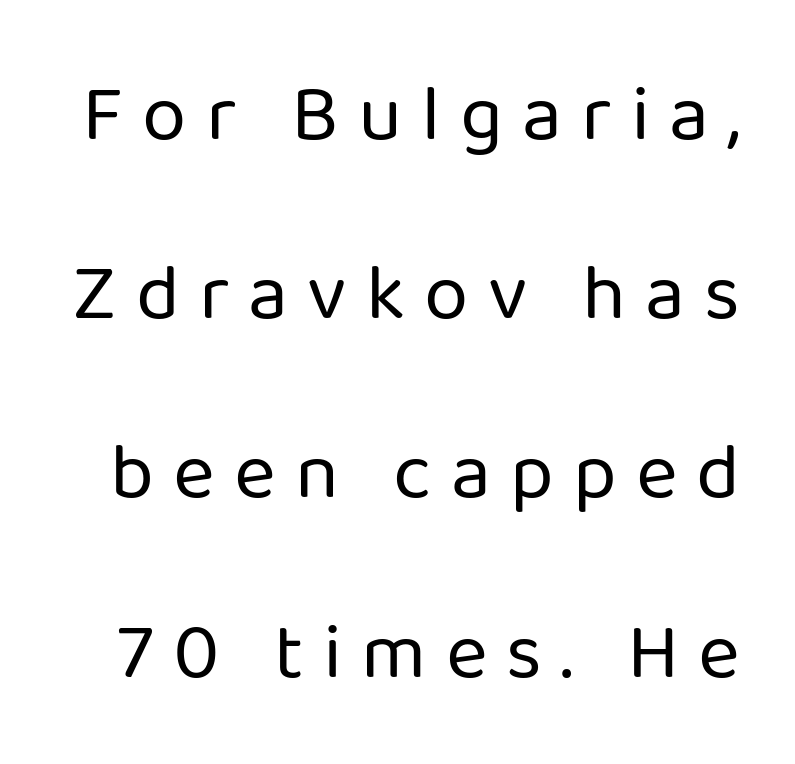
The image shows 80 px regular-weight sans-serif type, upright; set loose line spacing (2.24x), unusually wide letter spacing (+0.24 em), not underlined; low stroke contrast and a medium x-height.
